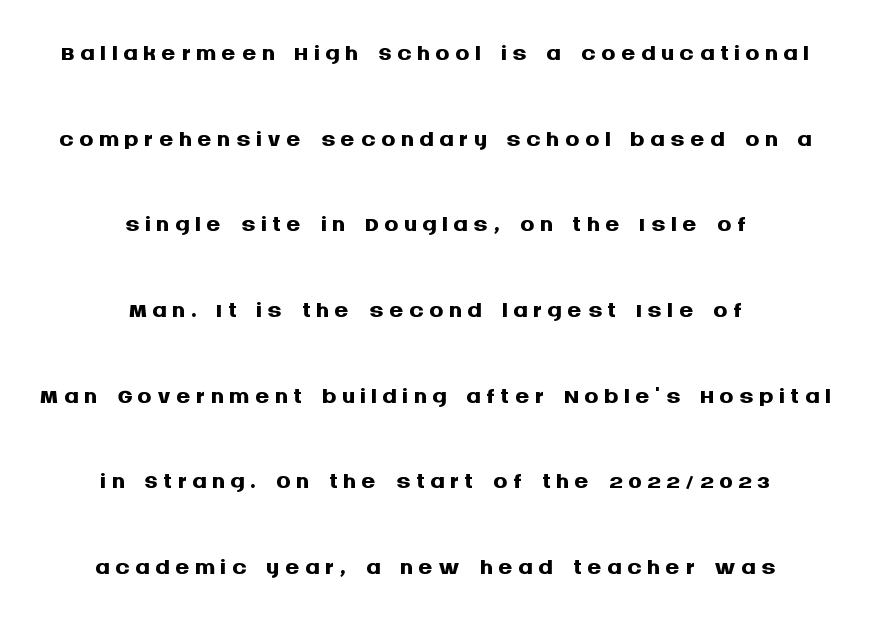
Q: Is the text bold? A: Yes.
Q: Is the text italic (slanted)? A: No, it is upright.
Q: Is the typeface a serif or a sans-serif typeface? A: Sans-serif.
Q: Is the text underlined? A: No.
Q: How is the paragraph aligned? A: Centered.
Q: Is the spacing between lines tight, normal or loose? A: Loose.
Q: Width (condensed, normal, or wide)? A: Normal.
Q: Stroke contrast? A: Medium.
Q: x-height? A: Large.
Q: Monospaced? A: No.
